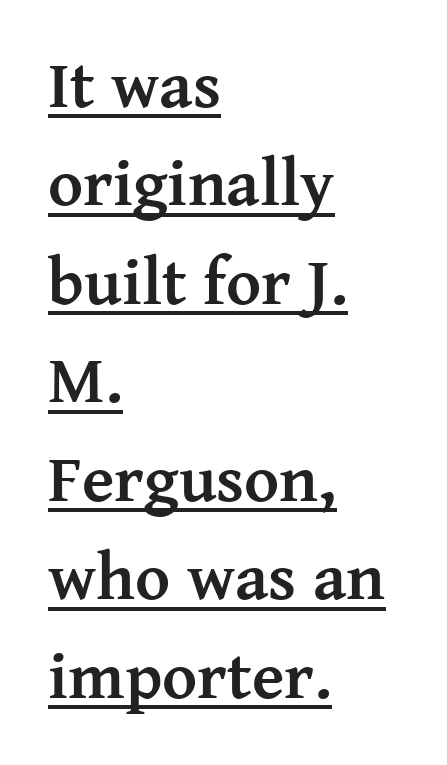
Q: Is the text bold? A: Yes.
Q: Is the text italic (slanted)? A: No, it is upright.
Q: Is the typeface a serif or a sans-serif typeface? A: Serif.
Q: Is the text underlined? A: Yes.
Q: How is the paragraph aligned? A: Left-aligned.
Q: Is the spacing between letters normal or unusually wide? A: Normal.
Q: Is the spacing between lines tight, normal or loose? A: Normal.
Q: Width (condensed, normal, or wide)? A: Normal.
Q: Stroke contrast? A: Medium.
Q: x-height? A: Medium.
Q: Monospaced? A: No.
